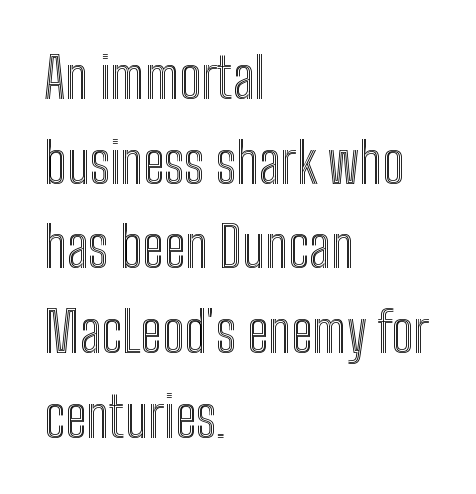
The image shows 55 px condensed type, upright; set left-aligned, normal line spacing (1.54x), normal letter spacing, not underlined; a medium x-height.
